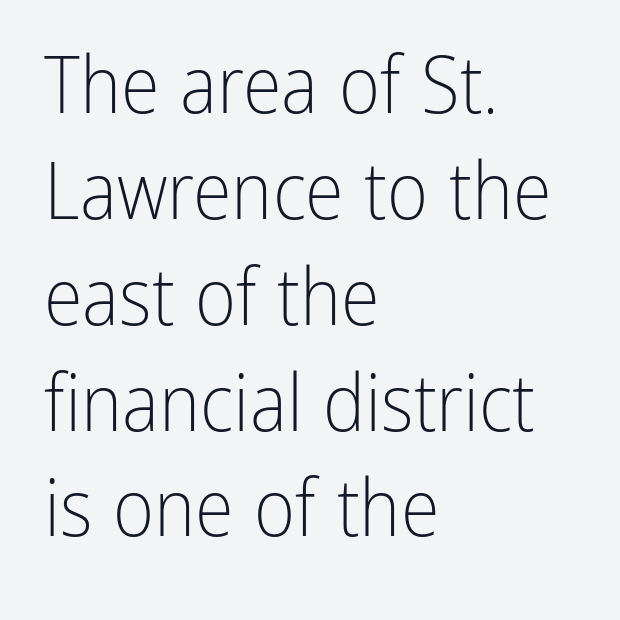
Q: Is the text bold? A: No.
Q: Is the text italic (slanted)? A: No, it is upright.
Q: Is the typeface a serif or a sans-serif typeface? A: Sans-serif.
Q: Is the text underlined? A: No.
Q: How is the paragraph aligned? A: Left-aligned.
Q: Is the spacing between letters normal or unusually wide? A: Normal.
Q: Is the spacing between lines tight, normal or loose? A: Normal.
Q: Width (condensed, normal, or wide)? A: Condensed.
Q: Stroke contrast? A: Low.
Q: x-height? A: Medium.
Q: Monospaced? A: No.
